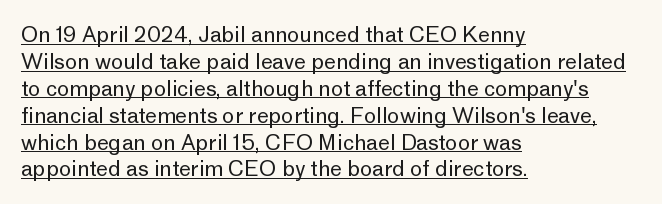
The image shows 21 px text type, upright; set left-aligned, normal line spacing (1.28x), normal letter spacing, underlined.
